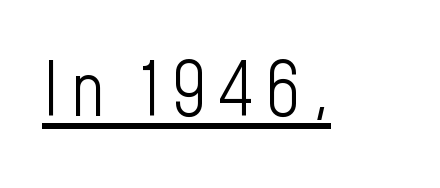
Every stem runs plumb, perpendicular to the baseline. Note the varied advance widths — an 'i' is clearly narrower than an 'm'. Glance below the letters and you will spot a drawn line. Is this a sans? Yes — the strokes have no serifs. Stroke mass is kept to a normal reading level or below.
